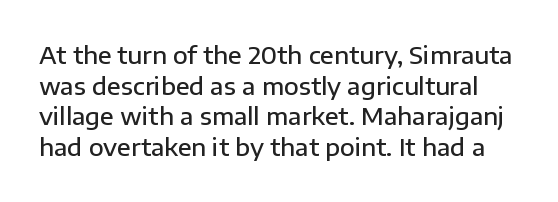
Here the glyphs are tracked normally, forming tight word shapes. Check the space under the baseline: it is left empty. The rendering uses a semibold face; strokes are thickened but not to full bold. A typesetter would call this leading conventional body-copy spacing. You can tell it's not italic because the verticals are truly vertical.
